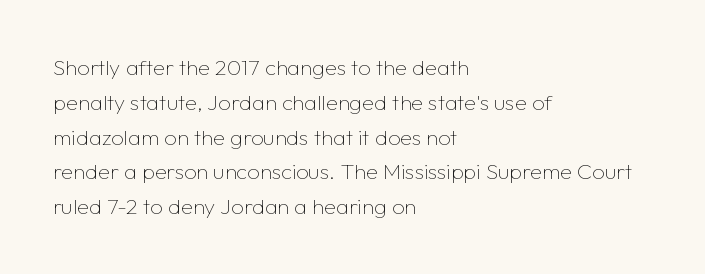
All the whitespace from short lines collects on the right. No extra tracking has been applied to these lines. Characters remain perfectly vertical along every line. The space beneath each line is pristine and unruled. Vertical stems look standard width or narrower in stroke.
